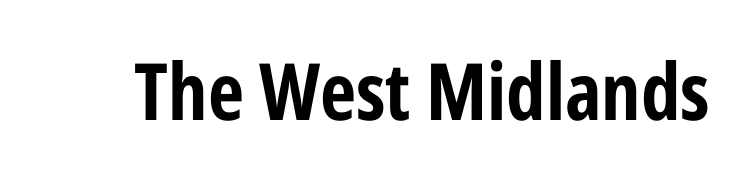
The image shows 79 px bold, condensed sans-serif type, upright; set normal letter spacing, not underlined; low stroke contrast and a medium x-height.
